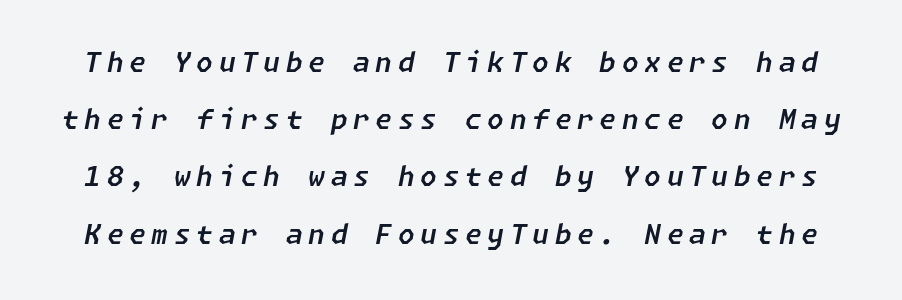
You could fit nearly another row in the gap between these rows. The passage shown has open, widely tracked lettering throughout. There's an unmistakable incline to the writing here. Unmarked baselines from the first word to the last.
